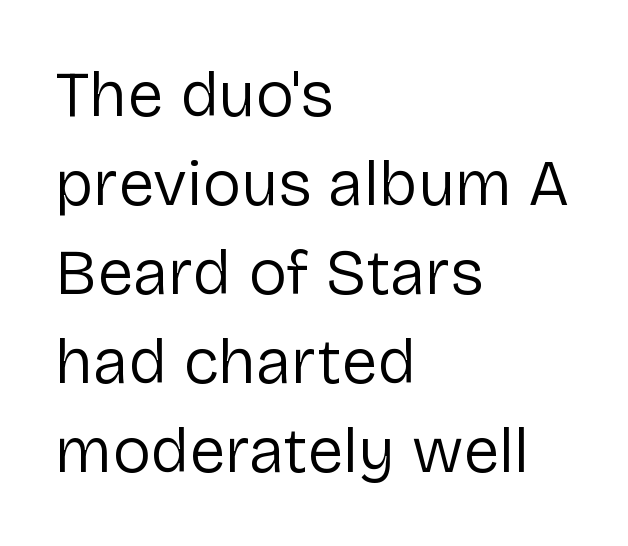
The image shows 65 px regular-weight sans-serif type, upright; set left-aligned, normal line spacing (1.37x), normal letter spacing, not underlined; low stroke contrast and a medium x-height.
